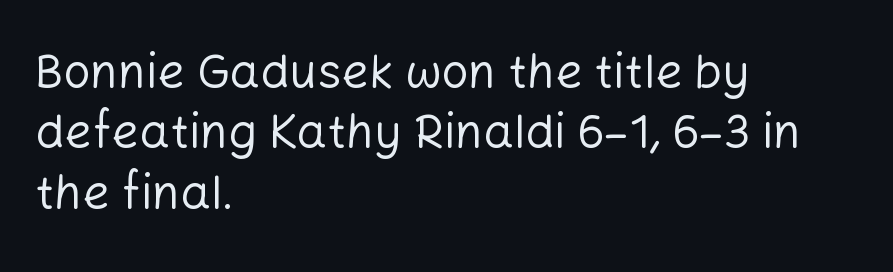
{"serif": "no", "italic": "no", "bold": "no", "weight": "regular", "width": "normal", "stroke_contrast": "low", "x_height": "medium", "monospaced": "no", "underline": "no", "align": "left", "line_spacing": "normal", "line_spacing_ratio": 1.26, "letter_spacing": "normal", "letter_spacing_em": 0.0, "glyph_px": 48}
